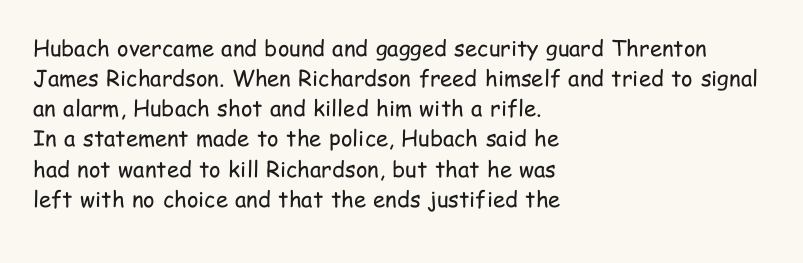
Q: Is the text bold? A: No.
Q: Is the text italic (slanted)? A: No, it is upright.
Q: Is the text underlined? A: No.
Q: How is the paragraph aligned? A: Left-aligned.
Q: Is the spacing between letters normal or unusually wide? A: Normal.
Q: Is the spacing between lines tight, normal or loose? A: Normal.
